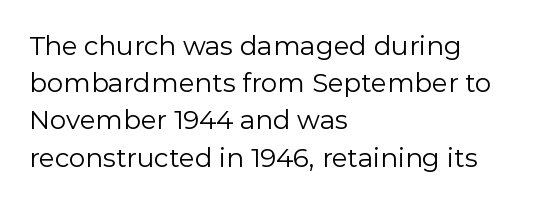
The image shows 26 px text type, upright; set left-aligned, normal line spacing (1.43x), normal letter spacing, not underlined.
